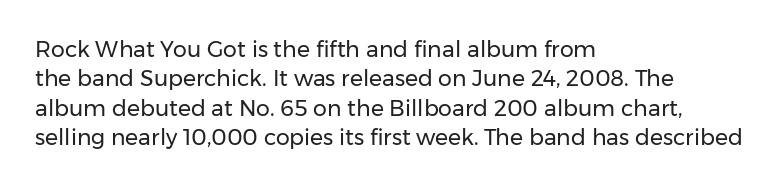
Q: Is the text bold? A: No.
Q: Is the text italic (slanted)? A: No, it is upright.
Q: Is the text underlined? A: No.
Q: How is the paragraph aligned? A: Left-aligned.
Q: Is the spacing between letters normal or unusually wide? A: Normal.
Q: Is the spacing between lines tight, normal or loose? A: Normal.
